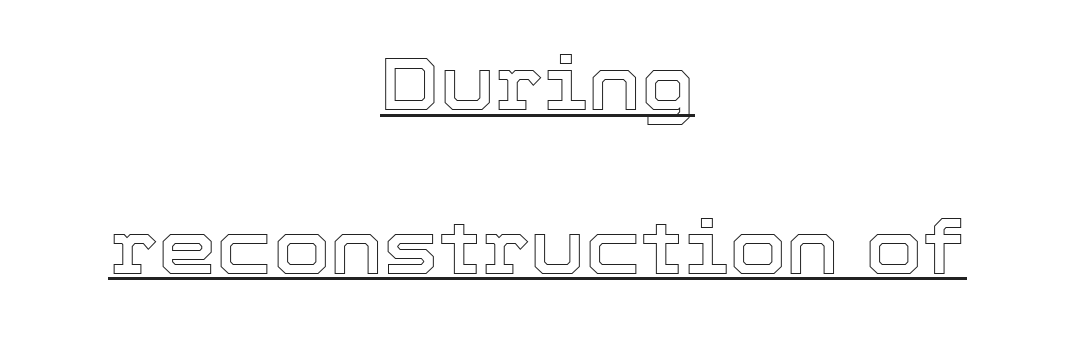
Q: Is the text italic (slanted)? A: No, it is upright.
Q: Is the text underlined? A: Yes.
Q: How is the paragraph aligned? A: Centered.
Q: Is the spacing between letters normal or unusually wide? A: Normal.
Q: Is the spacing between lines tight, normal or loose? A: Loose.
Q: Width (condensed, normal, or wide)? A: Normal.
Q: x-height? A: Medium.
Q: Monospaced? A: No.
